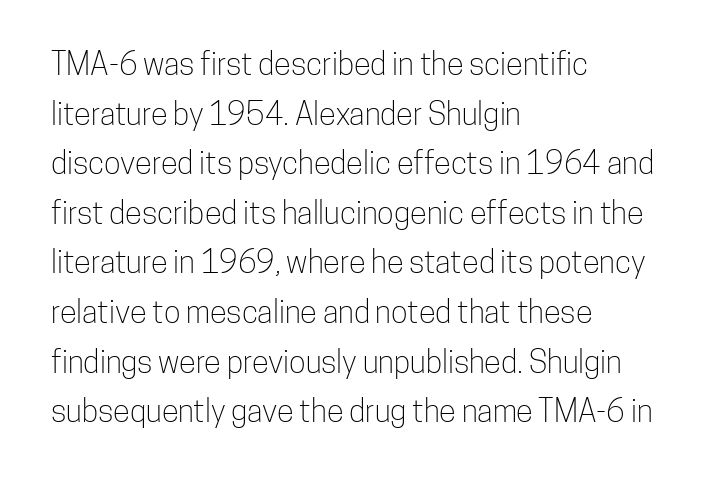
Weight: regular or lighter. Teacher's note: observe the even left margin — that is flush-left alignment. The specimen reads as upright at a glance. Proportional: the letters do not fall into vertical columns.
